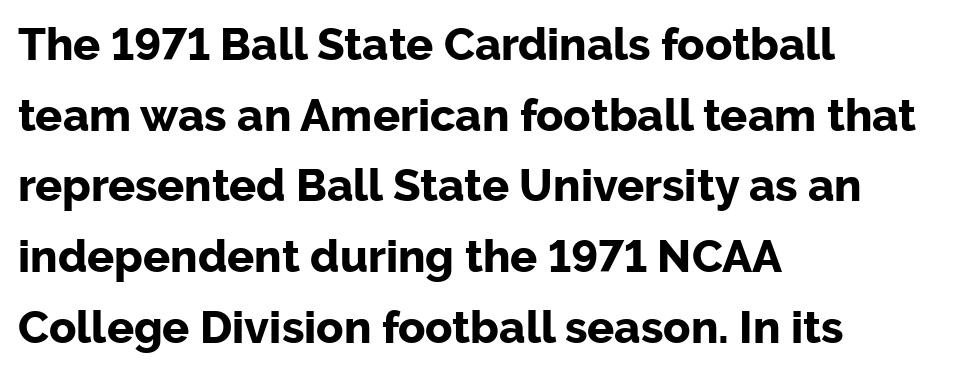
{"serif": "no", "italic": "no", "bold": "yes", "weight": "bold", "width": "normal", "stroke_contrast": "low", "x_height": "medium", "monospaced": "no", "underline": "no", "align": "left", "line_spacing": "normal", "line_spacing_ratio": 1.57, "letter_spacing": "normal", "letter_spacing_em": 0.0, "glyph_px": 45}
